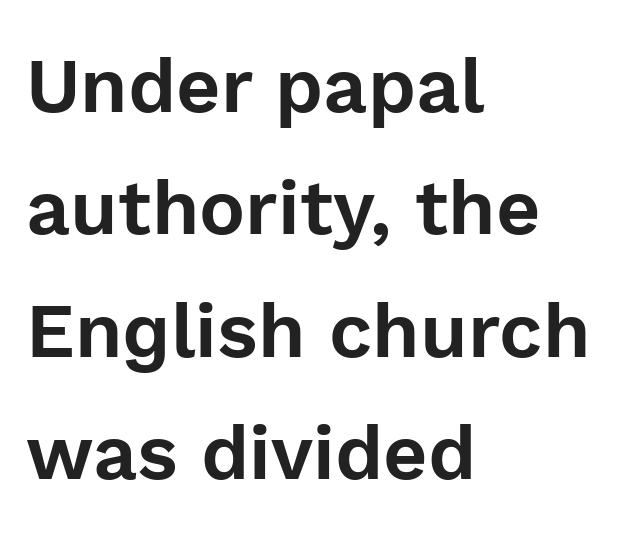
Tall strokes in this sample are plumb rather than angled. Check under the words: just untouched page. The tracking reads as untouched default to a designer's eye. The passage is arranged the way most books set body copy — flush left. Check where the strokes stop: nothing finishes them off — pure sans.
